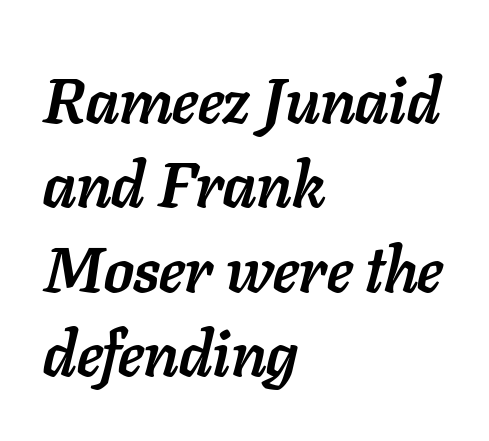
{"italic": "yes", "lean": "right", "slant_degrees": 11, "bold": "yes", "weight": "semibold", "width": "normal", "stroke_contrast": "low", "x_height": "medium", "monospaced": "no", "underline": "no", "align": "left", "line_spacing": "normal", "line_spacing_ratio": 1.32, "letter_spacing": "normal", "letter_spacing_em": 0.0, "glyph_px": 64}
